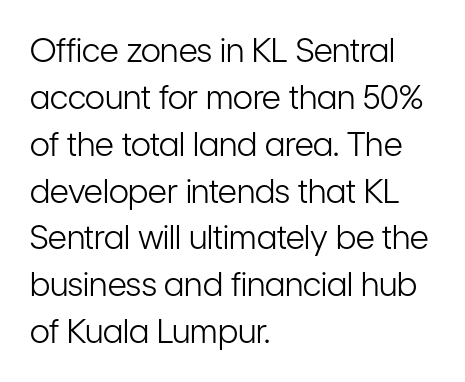
Any mark beneath the type? The region is blank. Successive baselines arrive at the customary interval. Vertical stems look standard width or narrower in stroke. The passage shown is typed in a proportional face where columns would drift. Serifs: no, the terminals of the letterforms are clean. Does the copy run flush right? No — it runs flush left.
